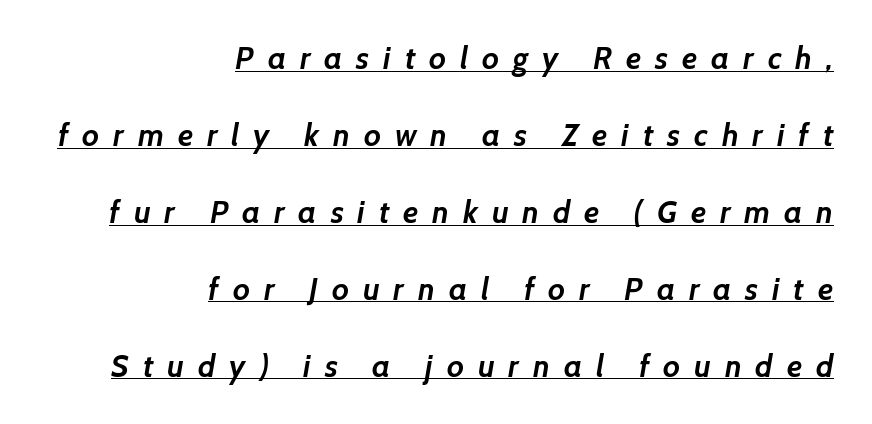
{"serif": "no", "bold": "yes", "weight": "semibold", "width": "normal", "stroke_contrast": "low", "x_height": "medium", "monospaced": "no", "underline": "yes", "align": "right", "line_spacing": "loose", "line_spacing_ratio": 2.48, "letter_spacing": "wide", "letter_spacing_em": 0.45, "glyph_px": 31}
